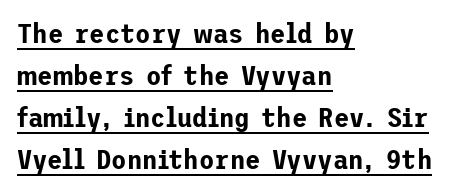
The image shows 28 px sans-serif type, upright; set left-aligned, normal line spacing (1.5x), normal letter spacing, underlined; low stroke contrast and a medium x-height.
